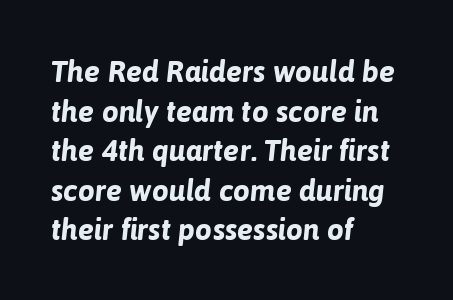
Q: Is the text bold? A: Yes.
Q: Is the text italic (slanted)? A: Yes, it leans right by about 6 degrees.
Q: Is the text underlined? A: No.
Q: How is the paragraph aligned? A: Left-aligned.
Q: Is the spacing between letters normal or unusually wide? A: Normal.
Q: Is the spacing between lines tight, normal or loose? A: Normal.
Q: Width (condensed, normal, or wide)? A: Normal.
Q: Stroke contrast? A: Low.
Q: x-height? A: Medium.
Q: Monospaced? A: No.
